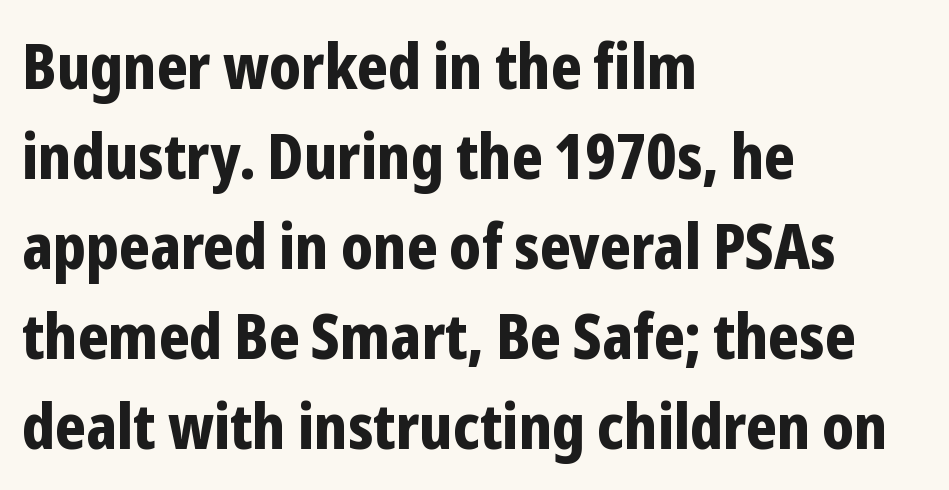
The image shows 62 px bold, condensed sans-serif type, upright; set left-aligned, normal line spacing (1.45x), normal letter spacing, not underlined; low stroke contrast and a medium x-height.
